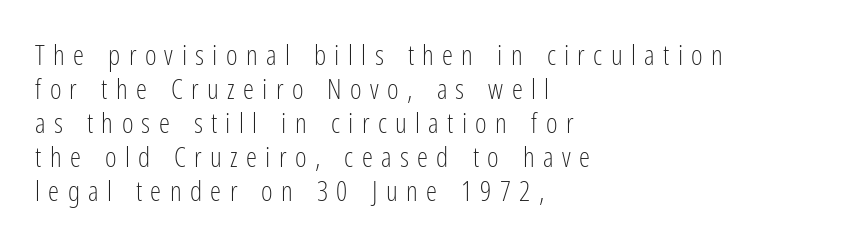
Is the letter spacing exaggerated? Yes — the characters are pushed far apart. Italic: no, the glyphs are upright roman. Bare-footed words on every line. The rendering uses natural spacing where letterforms have individual widths. Where is the straight margin? On the left. Are there feet on the stems? There aren't — it's a sans.
